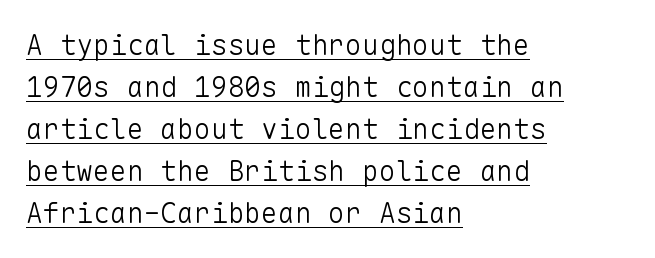
The image shows 28 px light sans-serif type, upright, monospaced; set left-aligned, normal line spacing (1.5x), normal letter spacing, underlined; low stroke contrast and a medium x-height.
